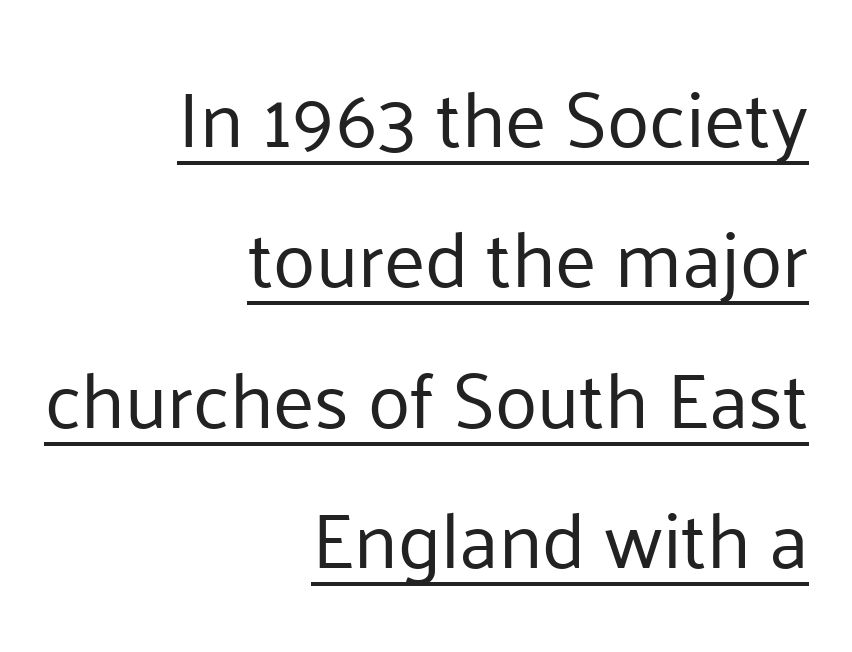
Q: Is the text bold? A: No.
Q: Is the text italic (slanted)? A: No, it is upright.
Q: Is the typeface a serif or a sans-serif typeface? A: Sans-serif.
Q: Is the text underlined? A: Yes.
Q: How is the paragraph aligned? A: Right-aligned.
Q: Is the spacing between letters normal or unusually wide? A: Normal.
Q: Width (condensed, normal, or wide)? A: Normal.
Q: Stroke contrast? A: Low.
Q: x-height? A: Medium.
Q: Monospaced? A: No.
